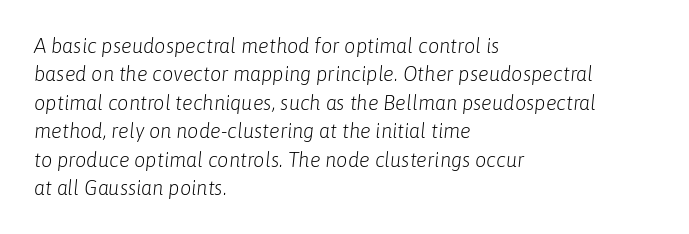
Vertically, the passage feels balanced, rows spaced as you'd expect. Letter spacing: default. Type without underlining. Observe the lean: these are italic letterforms.
